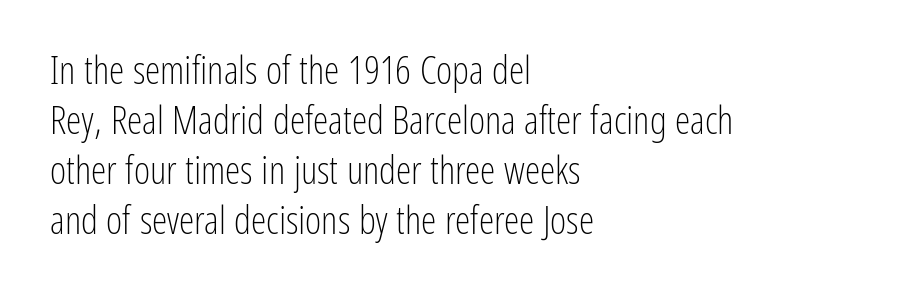
Q: Is the text bold? A: No.
Q: Is the text italic (slanted)? A: No, it is upright.
Q: Is the typeface a serif or a sans-serif typeface? A: Sans-serif.
Q: Is the text underlined? A: No.
Q: How is the paragraph aligned? A: Left-aligned.
Q: Is the spacing between letters normal or unusually wide? A: Normal.
Q: Is the spacing between lines tight, normal or loose? A: Normal.
Q: Width (condensed, normal, or wide)? A: Condensed.
Q: Stroke contrast? A: Low.
Q: x-height? A: Medium.
Q: Monospaced? A: No.
